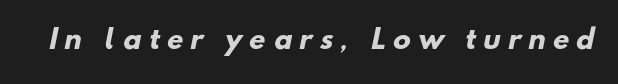
The image shows 26 px bold type; set unusually wide letter spacing (+0.29 em), not underlined.
